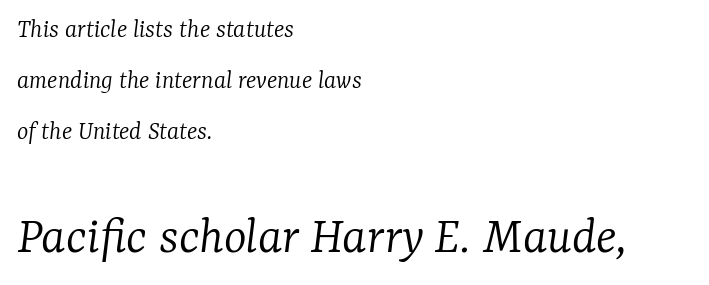
{"serif": "yes", "italic": "yes", "lean": "right", "slant_degrees": 7, "bold": "no", "weight": "light", "width": "normal", "stroke_contrast": "low", "x_height": "medium", "monospaced": "no", "underline": "no", "align": "left", "line_spacing_ratio": 1.88, "letter_spacing": "normal", "letter_spacing_em": 0.0, "larger_block": "second", "size_ratio": 2.0, "glyph_px": 54}
